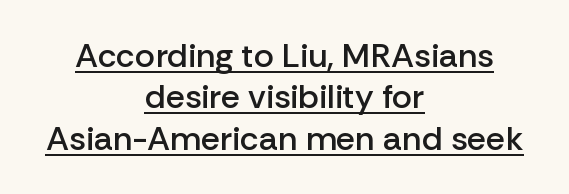
{"serif": "no", "italic": "no", "bold": "semi", "weight": "semibold", "width": "normal", "stroke_contrast": "low", "x_height": "medium", "monospaced": "no", "underline": "yes", "align": "center", "line_spacing_ratio": 1.22, "letter_spacing": "normal", "letter_spacing_em": 0.0, "glyph_px": 34}
